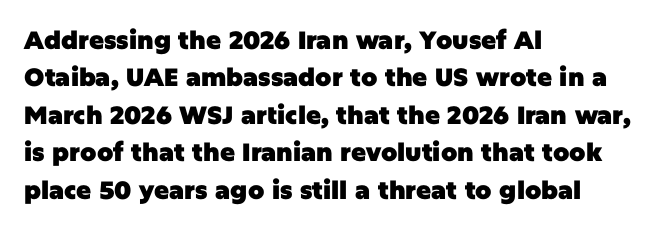
Q: Is the text bold? A: Yes.
Q: Is the text italic (slanted)? A: No, it is upright.
Q: Is the text underlined? A: No.
Q: How is the paragraph aligned? A: Left-aligned.
Q: Is the spacing between letters normal or unusually wide? A: Normal.
Q: Is the spacing between lines tight, normal or loose? A: Normal.
